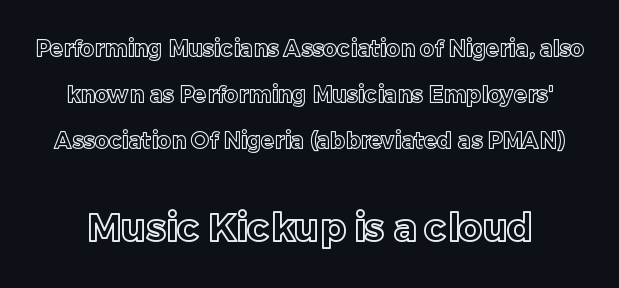
Q: Is the text italic (slanted)? A: No, it is upright.
Q: Is the text underlined? A: No.
Q: Is the spacing between letters normal or unusually wide? A: Normal.
Q: Is the spacing between lines tight, normal or loose? A: Loose.
Q: Which block of text is set in a larger size, the first (top) or the second (bottom)? A: The second (bottom) one.
Q: Width (condensed, normal, or wide)? A: Normal.
Q: x-height? A: Medium.
Q: Monospaced? A: No.
